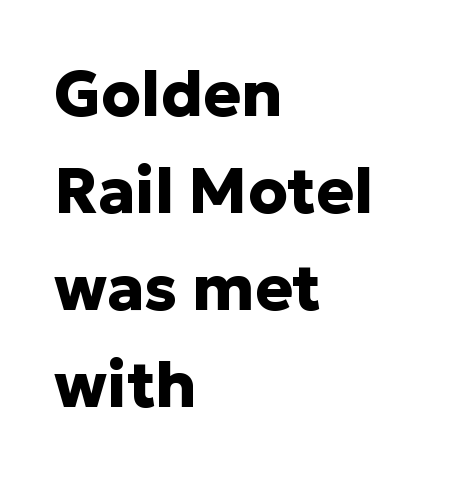
The image shows 63 px heavy sans-serif type, upright; set left-aligned, normal line spacing (1.54x), normal letter spacing, not underlined; low stroke contrast and a medium x-height.
